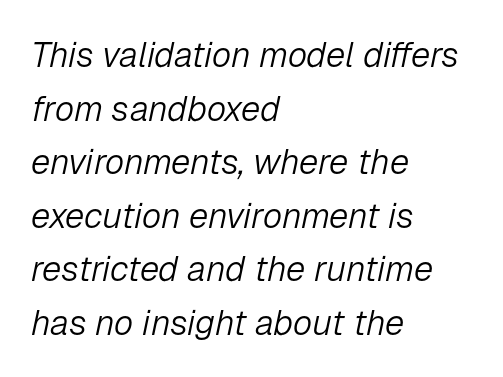
Q: Is the text bold? A: No.
Q: Is the text italic (slanted)? A: Yes, it leans right by about 12 degrees.
Q: Is the text underlined? A: No.
Q: How is the paragraph aligned? A: Left-aligned.
Q: Is the spacing between letters normal or unusually wide? A: Normal.
Q: Is the spacing between lines tight, normal or loose? A: Normal.
Q: Width (condensed, normal, or wide)? A: Normal.
Q: Stroke contrast? A: Low.
Q: x-height? A: Medium.
Q: Monospaced? A: No.
